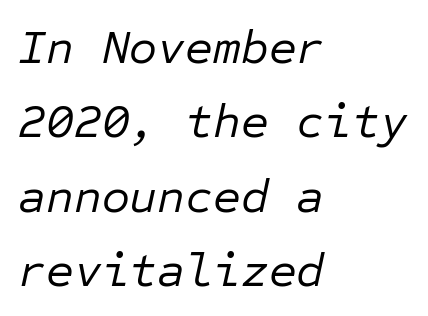
The image shows 48 px regular-weight type, italic (leaning right), monospaced; set left-aligned, normal line spacing (1.55x), normal letter spacing, not underlined; low stroke contrast and a medium x-height.
